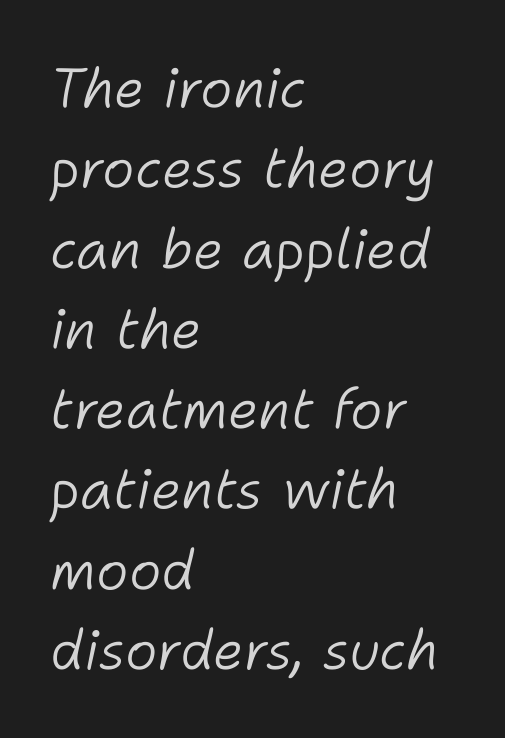
{"italic": "yes", "lean": "right", "slant_degrees": 11, "bold": "no", "weight": "light", "width": "normal", "stroke_contrast": "low", "x_height": "medium", "monospaced": "no", "underline": "no", "align": "left", "line_spacing": "normal", "line_spacing_ratio": 1.46, "letter_spacing": "normal", "letter_spacing_em": 0.0, "glyph_px": 55}
